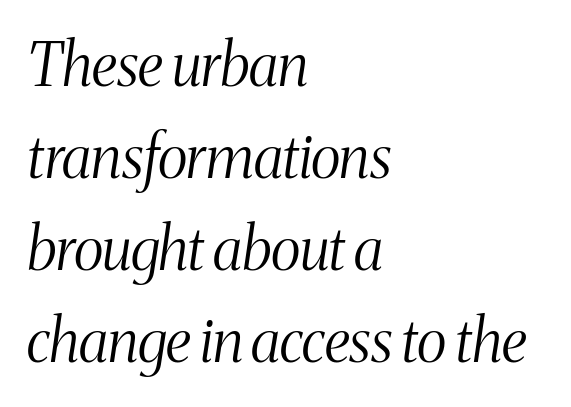
Q: Is the text bold? A: No.
Q: Is the text italic (slanted)? A: Yes, it leans right by about 8 degrees.
Q: Is the typeface a serif or a sans-serif typeface? A: Serif.
Q: Is the text underlined? A: No.
Q: How is the paragraph aligned? A: Left-aligned.
Q: Is the spacing between letters normal or unusually wide? A: Normal.
Q: Is the spacing between lines tight, normal or loose? A: Normal.
Q: Width (condensed, normal, or wide)? A: Condensed.
Q: Stroke contrast? A: Medium.
Q: x-height? A: Medium.
Q: Monospaced? A: No.
